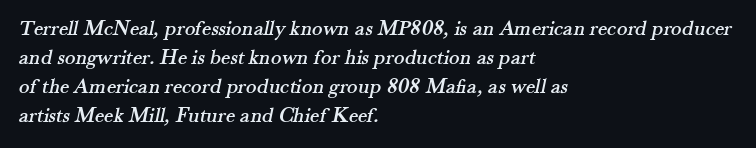
Q: Is the text underlined? A: No.
Q: How is the paragraph aligned? A: Left-aligned.
Q: Is the spacing between letters normal or unusually wide? A: Normal.
Q: Is the spacing between lines tight, normal or loose? A: Normal.
